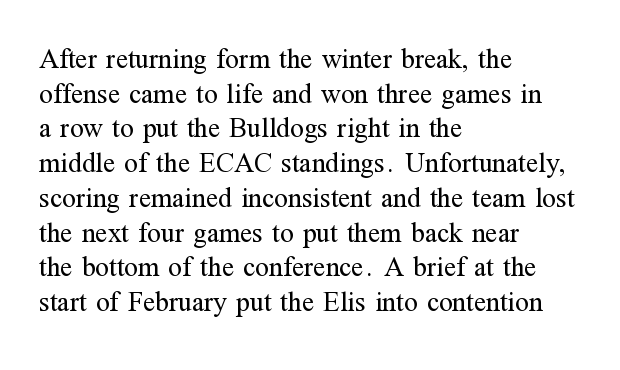
Q: Is the text bold? A: No.
Q: Is the text italic (slanted)? A: No, it is upright.
Q: Is the typeface a serif or a sans-serif typeface? A: Serif.
Q: Is the text underlined? A: No.
Q: How is the paragraph aligned? A: Left-aligned.
Q: Is the spacing between letters normal or unusually wide? A: Normal.
Q: Width (condensed, normal, or wide)? A: Normal.
Q: Stroke contrast? A: Medium.
Q: x-height? A: Medium.
Q: Monospaced? A: No.
